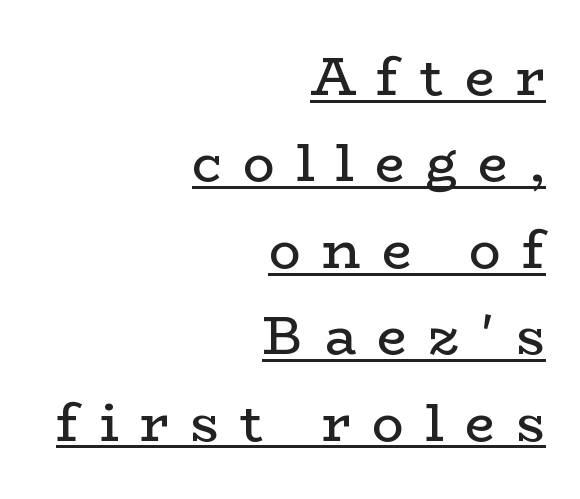
The image shows 53 px regular-weight, wide serif type, upright; set right-aligned, normal line spacing (1.63x), unusually wide letter spacing (+0.4 em), underlined; low stroke contrast and a medium x-height.
